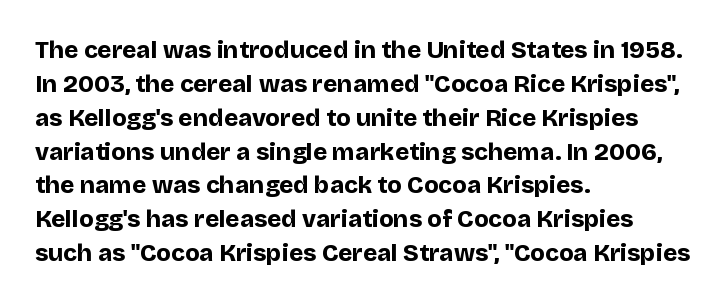
Check under the words: just untouched page. The lettering stays uniformly vertical, giving the passage a roman look. Does the weight exceed regular? Yes, all the way to bold. Leading: standard.
